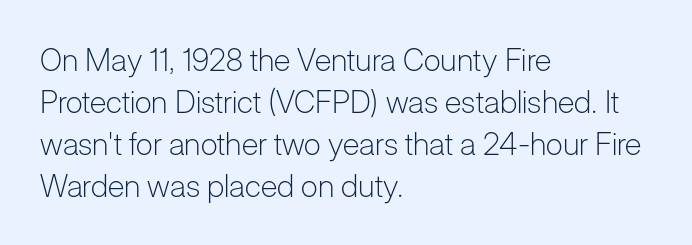
Is there any slant? The stems are plumb. The rendering uses a moderate line-height, typical for paragraphs. The rendering shows plain stroke endings on the letterforms — a sans-serif design. A clean baseline with only descenders dipping below it.
